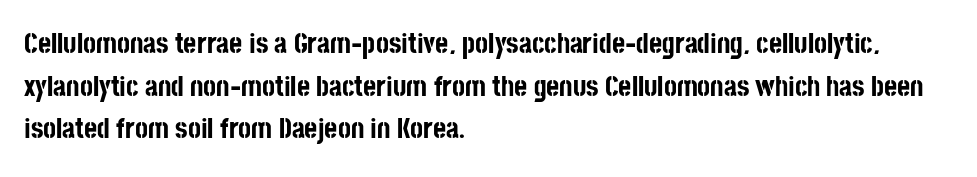
{"serif": "no", "italic": "no", "bold": "yes", "weight": "bold", "width": "condensed", "stroke_contrast": "low", "x_height": "large", "monospaced": "no", "underline": "no", "align": "left", "line_spacing": "normal", "line_spacing_ratio": 1.52, "letter_spacing": "normal", "letter_spacing_em": 0.0, "glyph_px": 28}
